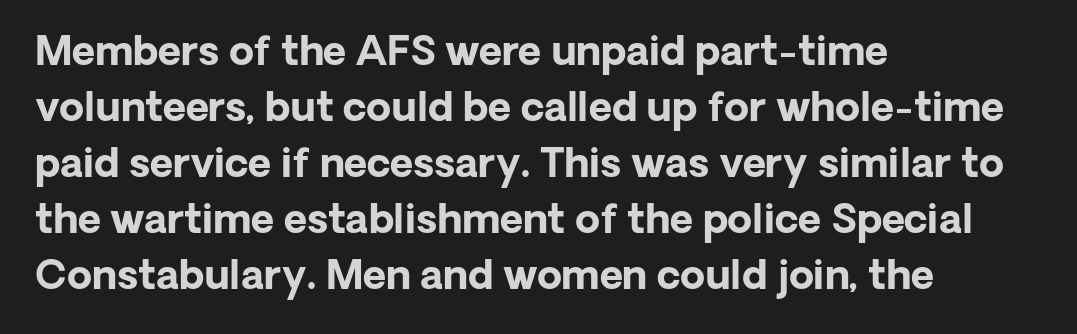
Q: Is the text bold? A: Yes.
Q: Is the text italic (slanted)? A: No, it is upright.
Q: Is the typeface a serif or a sans-serif typeface? A: Sans-serif.
Q: Is the text underlined? A: No.
Q: How is the paragraph aligned? A: Left-aligned.
Q: Is the spacing between letters normal or unusually wide? A: Normal.
Q: Is the spacing between lines tight, normal or loose? A: Normal.
Q: Width (condensed, normal, or wide)? A: Normal.
Q: Stroke contrast? A: Low.
Q: x-height? A: Medium.
Q: Monospaced? A: No.
